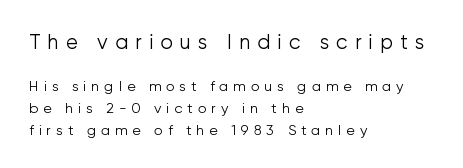
The image shows 20 px text type, upright; set left-aligned, normal line spacing (1.58x), unusually wide letter spacing (+0.35 em), not underlined; the first (top) block is 1.43x larger.
